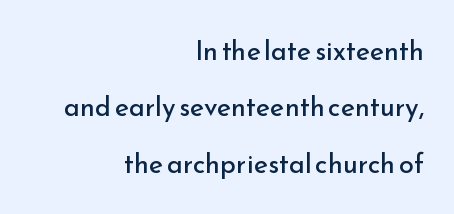
{"italic": "no", "bold": "no", "underline": "no", "align": "right", "line_spacing": "loose", "line_spacing_ratio": 2.09, "letter_spacing": "normal", "letter_spacing_em": 0.0, "glyph_px": 27}
